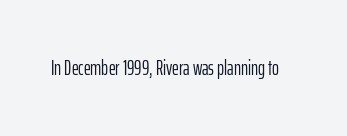
The passage shown is not underscored anywhere. The font's upright variant was chosen for this text. Stems here are at most as thick as an everyday book face. Observe the ordinary spacing: letters are neighbours, not strangers.
